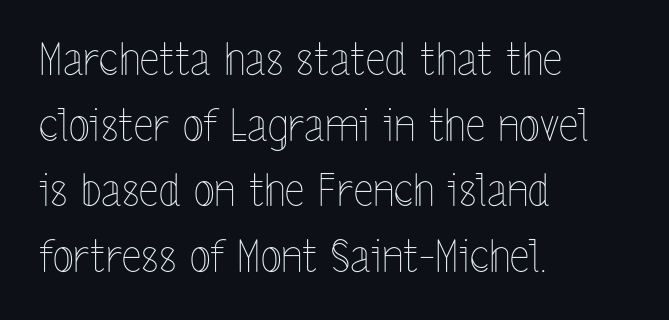
Q: Is the text bold? A: No.
Q: Is the text italic (slanted)? A: No, it is upright.
Q: Is the text underlined? A: No.
Q: How is the paragraph aligned? A: Left-aligned.
Q: Is the spacing between letters normal or unusually wide? A: Normal.
Q: Is the spacing between lines tight, normal or loose? A: Normal.
Q: Width (condensed, normal, or wide)? A: Condensed.
Q: x-height? A: Medium.
Q: Monospaced? A: No.
